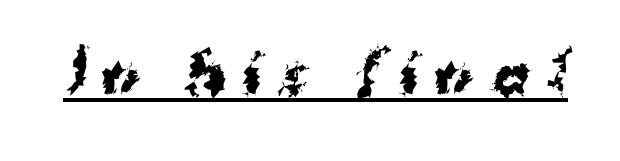
The image shows 54 px bold sans-serif type; set unusually wide letter spacing (+0.36 em), underlined; medium stroke contrast and a medium x-height.
